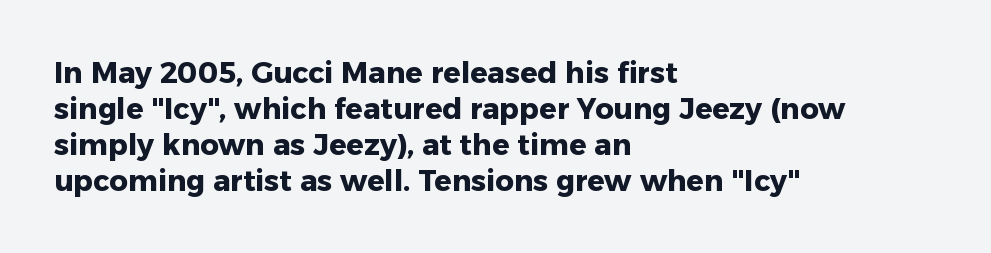
This is heavy type, rendered in bold. Observe the absence of serifs on each vertical stroke in this sample. The area under the type is left untouched. The letters stand straight up with perfectly vertical stems.
